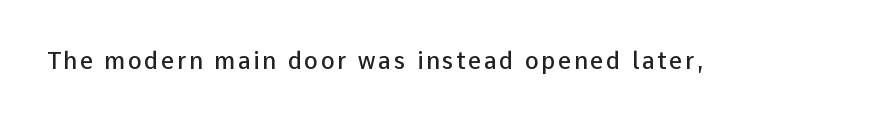
The image shows 23 px text type, upright; set not underlined.
